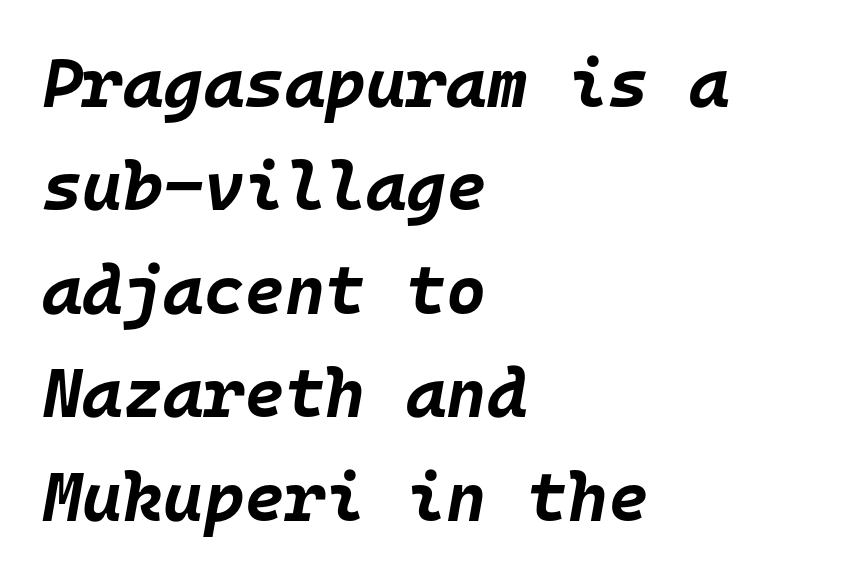
Q: Is the text bold? A: Yes.
Q: Is the text italic (slanted)? A: Yes, it leans right by about 10 degrees.
Q: Is the text underlined? A: No.
Q: How is the paragraph aligned? A: Left-aligned.
Q: Is the spacing between letters normal or unusually wide? A: Normal.
Q: Is the spacing between lines tight, normal or loose? A: Normal.
Q: Width (condensed, normal, or wide)? A: Normal.
Q: Stroke contrast? A: Low.
Q: x-height? A: Large.
Q: Monospaced? A: Yes.
